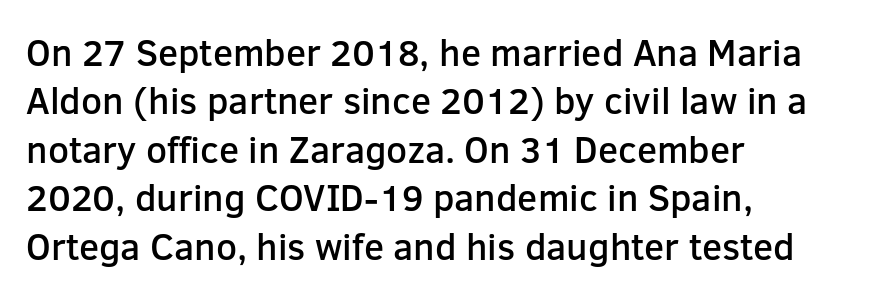
{"serif": "no", "italic": "no", "bold": "semi", "weight": "semibold", "width": "normal", "stroke_contrast": "low", "x_height": "medium", "monospaced": "no", "underline": "no", "align": "left", "line_spacing": "normal", "line_spacing_ratio": 1.31, "letter_spacing": "normal", "letter_spacing_em": 0.0, "glyph_px": 37}
